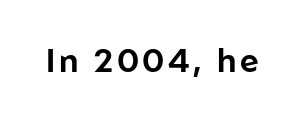
Q: Is the text italic (slanted)? A: No, it is upright.
Q: Is the typeface a serif or a sans-serif typeface? A: Sans-serif.
Q: Is the text underlined? A: No.
Q: Width (condensed, normal, or wide)? A: Normal.
Q: Stroke contrast? A: Low.
Q: x-height? A: Medium.
Q: Monospaced? A: No.
